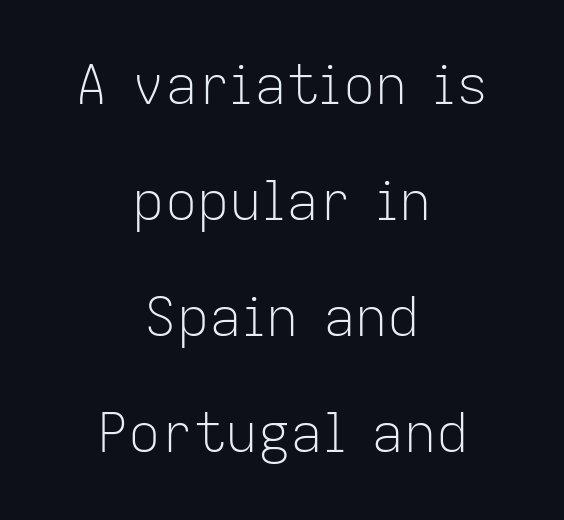
{"serif": "no", "italic": "no", "bold": "no", "weight": "light", "width": "normal", "stroke_contrast": "low", "x_height": "medium", "monospaced": "no", "underline": "no", "align": "center", "line_spacing": "loose", "line_spacing_ratio": 2.15, "letter_spacing": "normal", "letter_spacing_em": 0.0, "glyph_px": 54}
